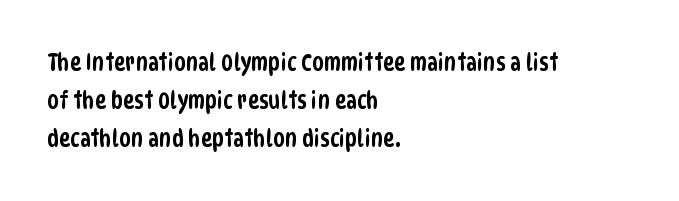
{"underline": "no", "align": "left", "line_spacing": "normal", "line_spacing_ratio": 1.59, "letter_spacing": "normal", "letter_spacing_em": 0.0, "glyph_px": 24}
